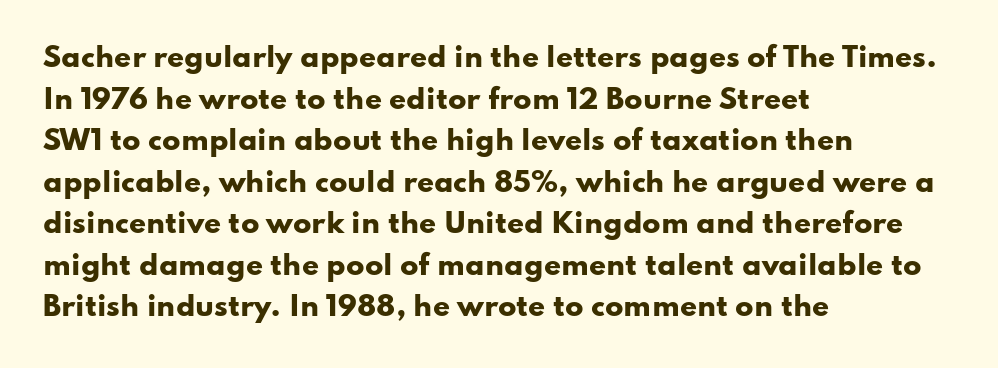
{"italic": "no", "bold": "yes", "underline": "no", "align": "left", "line_spacing": "normal", "line_spacing_ratio": 1.54, "letter_spacing": "normal", "letter_spacing_em": 0.0, "glyph_px": 27}
